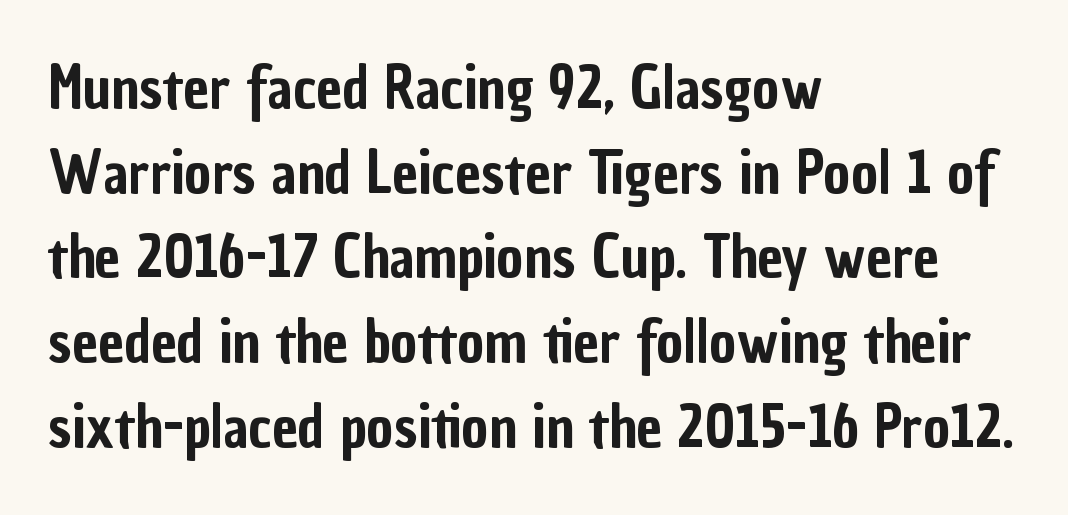
Q: Is the text italic (slanted)? A: No, it is upright.
Q: Is the typeface a serif or a sans-serif typeface? A: Sans-serif.
Q: Is the text underlined? A: No.
Q: How is the paragraph aligned? A: Left-aligned.
Q: Is the spacing between letters normal or unusually wide? A: Normal.
Q: Is the spacing between lines tight, normal or loose? A: Normal.
Q: Width (condensed, normal, or wide)? A: Condensed.
Q: Stroke contrast? A: Low.
Q: x-height? A: Medium.
Q: Monospaced? A: No.
